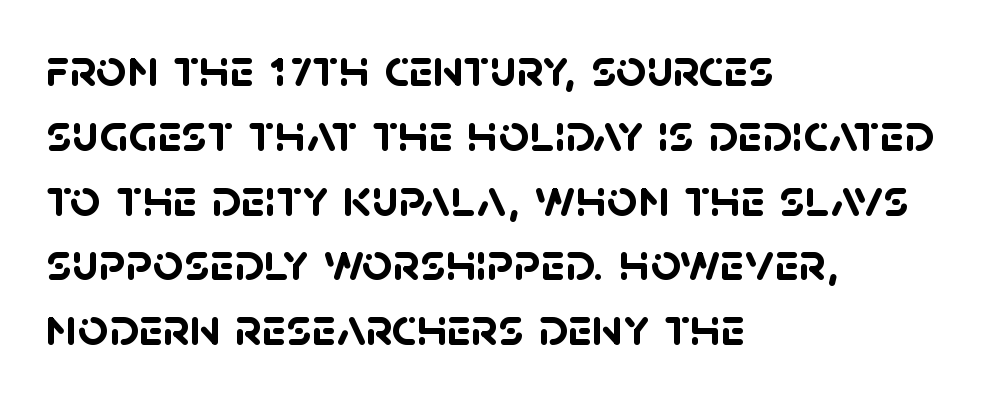
The image shows 54 px semibold sans-serif type; set left-aligned, line spacing 1.2x, normal letter spacing, not underlined; low stroke contrast and a large x-height.
